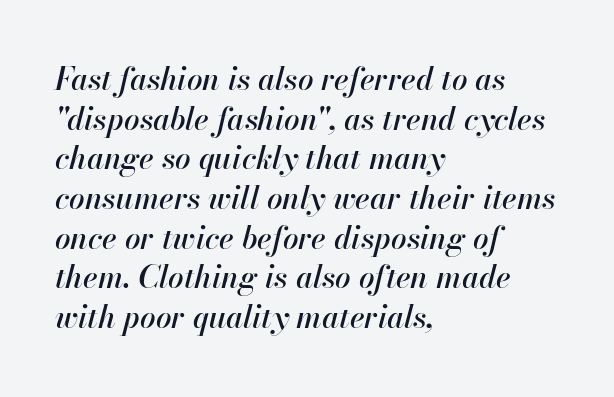
Q: Is the text italic (slanted)? A: Yes, it leans right by about 13 degrees.
Q: Is the text underlined? A: No.
Q: How is the paragraph aligned? A: Left-aligned.
Q: Is the spacing between letters normal or unusually wide? A: Normal.
Q: Is the spacing between lines tight, normal or loose? A: Normal.
Q: Width (condensed, normal, or wide)? A: Normal.
Q: Stroke contrast? A: High.
Q: x-height? A: Small.
Q: Monospaced? A: No.
